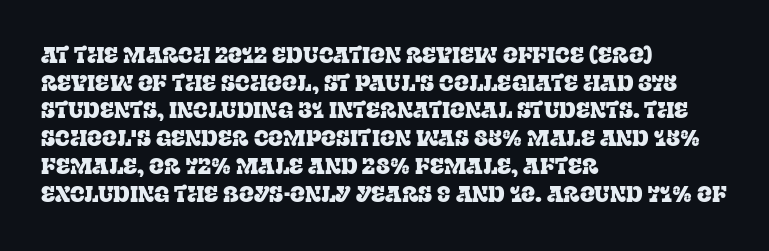
{"italic": "no", "underline": "no", "align": "left", "line_spacing": "normal", "line_spacing_ratio": 1.26, "letter_spacing": "normal", "letter_spacing_em": 0.0, "glyph_px": 22}
